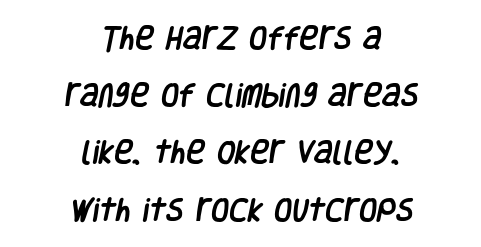
{"underline": "no", "align": "center", "line_spacing": "loose", "line_spacing_ratio": 2.2, "letter_spacing": "normal", "letter_spacing_em": 0.0, "glyph_px": 26}
